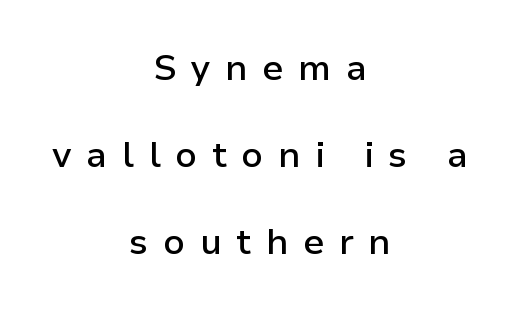
Italic: no, the glyphs are upright roman. In CSS terms this would be text-align: center. Spacing verdict: proportional, widths tailored to each character. The type family on display is of the sans-serif kind. A bit beefed up — I'd call it semibold rather than bold.
